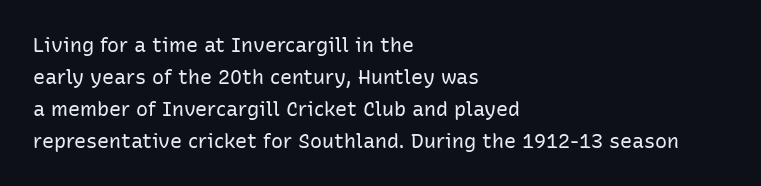
The image shows 20 px text type, upright; set left-aligned, normal line spacing (1.6x), normal letter spacing, not underlined.
